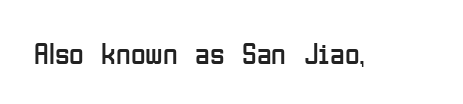
The image shows 30 px regular-weight, condensed sans-serif type, upright; set normal letter spacing, not underlined; low stroke contrast and a medium x-height.
